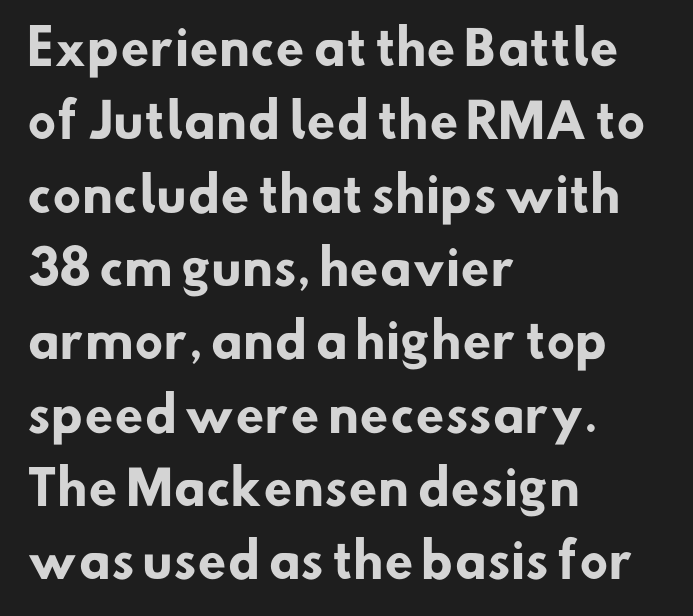
The image shows 47 px heavy sans-serif type; set left-aligned, normal line spacing (1.56x), normal letter spacing, not underlined; low stroke contrast and a small x-height.
